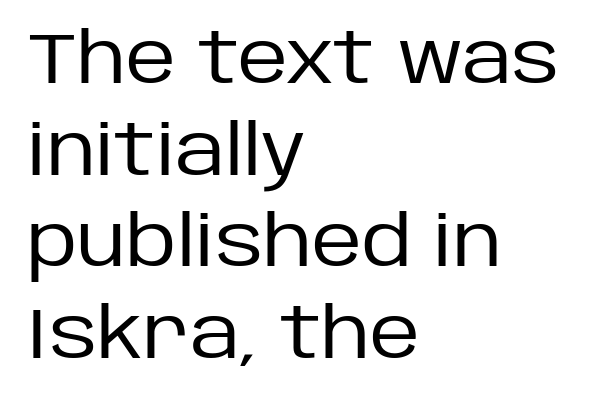
Q: Is the text bold? A: No.
Q: Is the text italic (slanted)? A: No, it is upright.
Q: Is the typeface a serif or a sans-serif typeface? A: Sans-serif.
Q: Is the text underlined? A: No.
Q: How is the paragraph aligned? A: Left-aligned.
Q: Is the spacing between letters normal or unusually wide? A: Normal.
Q: Is the spacing between lines tight, normal or loose? A: Normal.
Q: Width (condensed, normal, or wide)? A: Normal.
Q: Stroke contrast? A: Low.
Q: x-height? A: Large.
Q: Monospaced? A: No.
